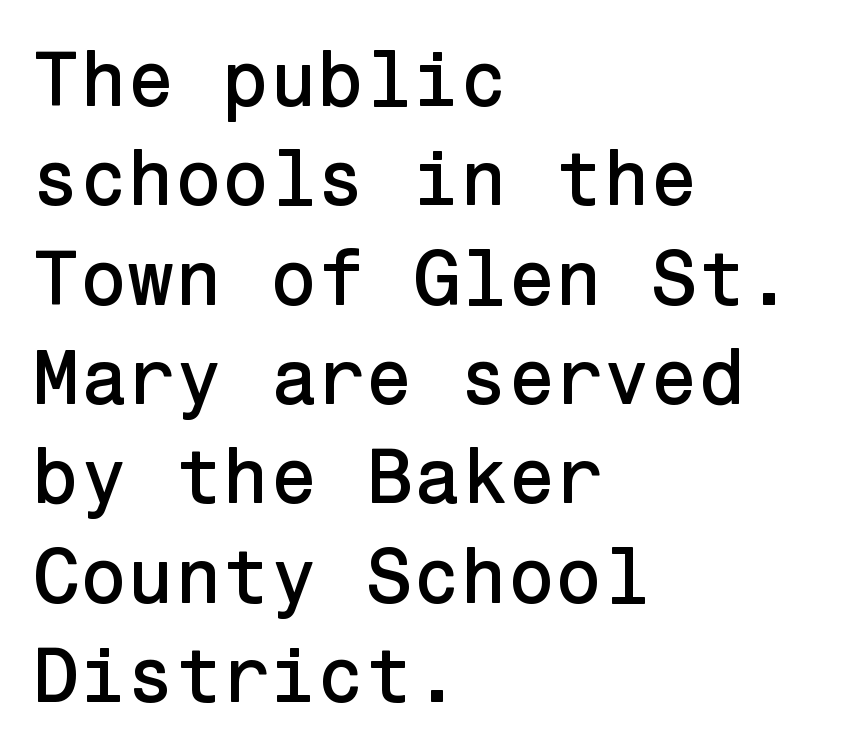
Examine the stroke ends and you'll find no serifs. Left-aligned paragraph, ragged on the right. The specimen omits any rule beneath the text block's lines. The designer left line spacing at the default. A roman cut, with each character standing at attention. Is the letter spacing exaggerated? No — it looks like the ordinary default.
